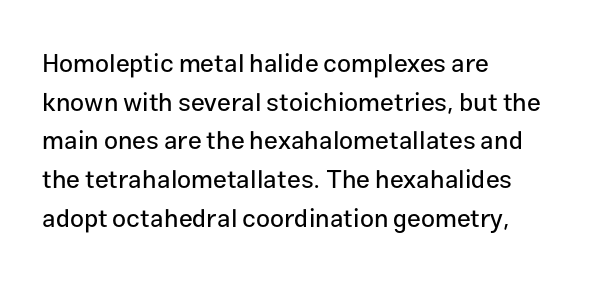
{"italic": "no", "underline": "no", "align": "left", "line_spacing": "normal", "line_spacing_ratio": 1.55, "letter_spacing": "normal", "letter_spacing_em": 0.0, "glyph_px": 25}
